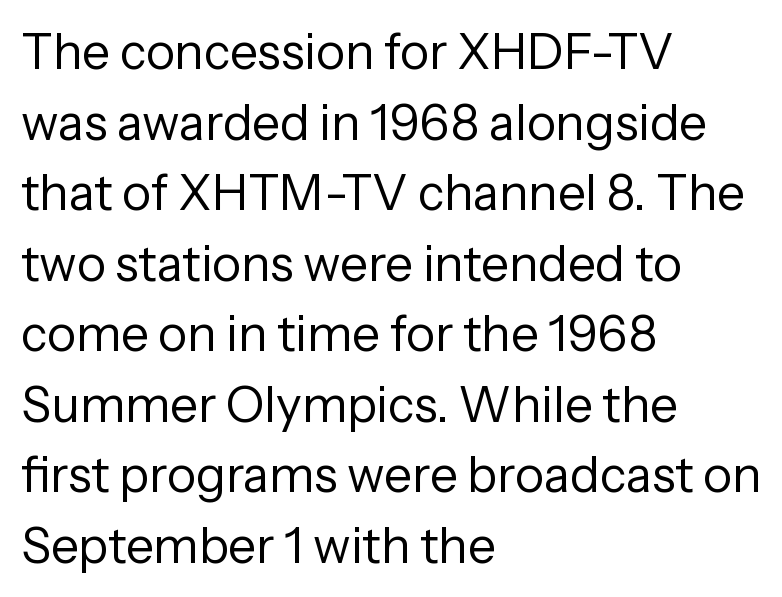
{"serif": "no", "italic": "no", "bold": "no", "weight": "regular", "width": "normal", "stroke_contrast": "low", "x_height": "medium", "monospaced": "no", "underline": "no", "align": "left", "line_spacing": "normal", "line_spacing_ratio": 1.44, "letter_spacing": "normal", "letter_spacing_em": 0.0, "glyph_px": 49}
